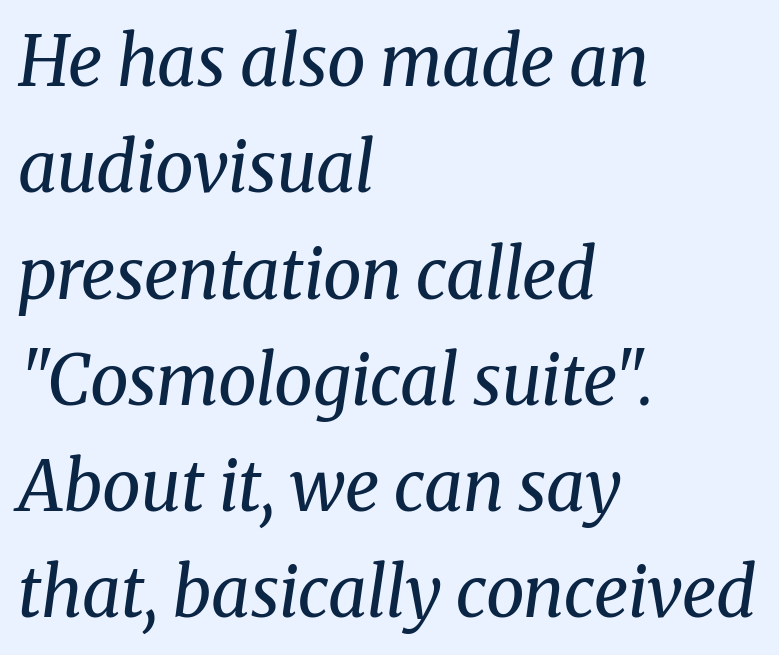
{"serif": "yes", "italic": "yes", "lean": "right", "slant_degrees": 8, "bold": "no", "weight": "regular", "width": "normal", "stroke_contrast": "medium", "x_height": "medium", "monospaced": "no", "underline": "no", "align": "left", "line_spacing": "normal", "line_spacing_ratio": 1.54, "letter_spacing": "normal", "letter_spacing_em": 0.0, "glyph_px": 69}
